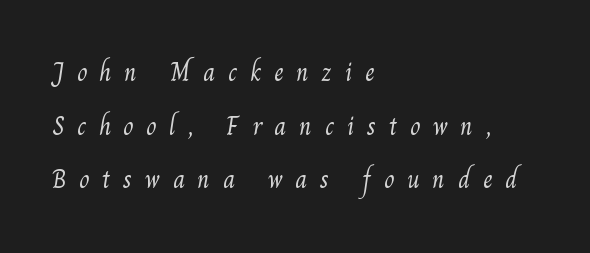
Q: Is the text bold? A: No.
Q: Is the text underlined? A: No.
Q: How is the paragraph aligned? A: Left-aligned.
Q: Is the spacing between letters normal or unusually wide? A: Unusually wide.
Q: Is the spacing between lines tight, normal or loose? A: Loose.
